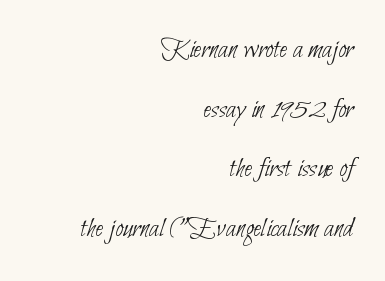
{"serif": "no", "bold": "no", "weight": "thin", "width": "condensed", "stroke_contrast": "low", "x_height": "small", "monospaced": "no", "underline": "no", "align": "right", "line_spacing": "loose", "line_spacing_ratio": 2.06, "letter_spacing": "normal", "letter_spacing_em": 0.0, "glyph_px": 29}
